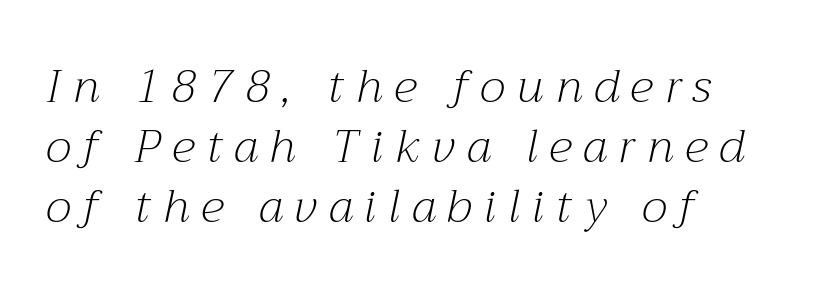
Q: Is the text bold? A: No.
Q: Is the text italic (slanted)? A: Yes, it leans right by about 12 degrees.
Q: Is the typeface a serif or a sans-serif typeface? A: Serif.
Q: Is the text underlined? A: No.
Q: How is the paragraph aligned? A: Left-aligned.
Q: Is the spacing between letters normal or unusually wide? A: Unusually wide.
Q: Is the spacing between lines tight, normal or loose? A: Normal.
Q: Width (condensed, normal, or wide)? A: Normal.
Q: Stroke contrast? A: Medium.
Q: x-height? A: Medium.
Q: Monospaced? A: No.
